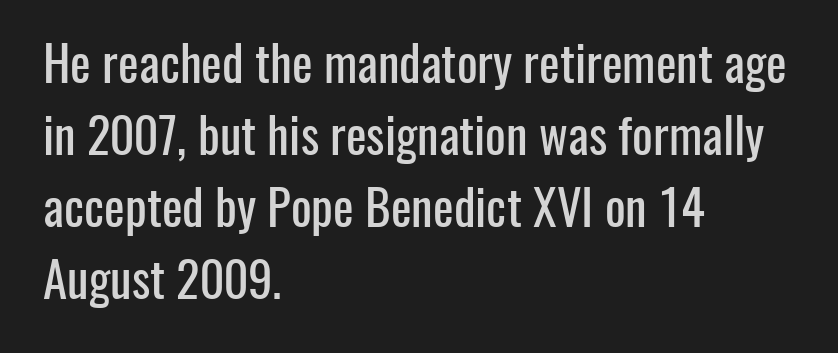
{"serif": "no", "italic": "no", "width": "condensed", "stroke_contrast": "low", "x_height": "medium", "monospaced": "no", "underline": "no", "align": "left", "line_spacing": "normal", "line_spacing_ratio": 1.47, "letter_spacing": "normal", "letter_spacing_em": 0.0, "glyph_px": 49}
